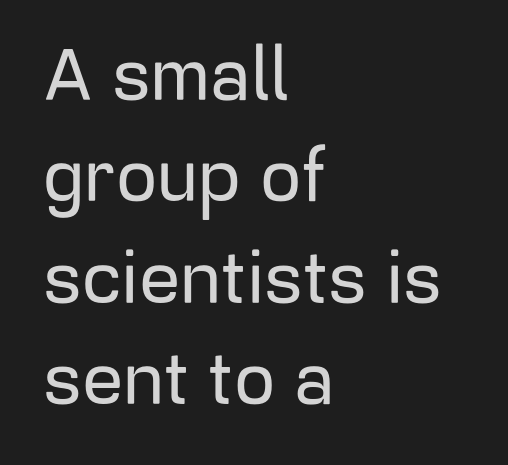
The image shows 73 px sans-serif type, upright; set left-aligned, normal line spacing (1.39x), normal letter spacing, not underlined; low stroke contrast and a medium x-height.
